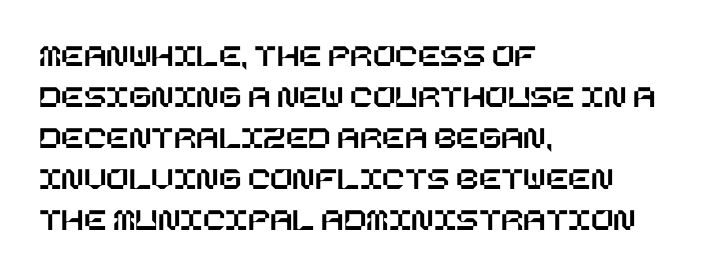
{"italic": "no", "width": "normal", "stroke_contrast": "low", "x_height": "large", "underline": "no", "align": "left", "line_spacing_ratio": 1.24, "letter_spacing": "normal", "letter_spacing_em": 0.0, "glyph_px": 33}
